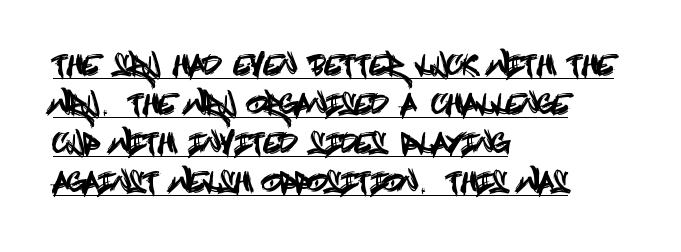
{"underline": "yes", "align": "left", "line_spacing": "normal", "line_spacing_ratio": 1.45, "letter_spacing": "normal", "letter_spacing_em": 0.0, "glyph_px": 27}
